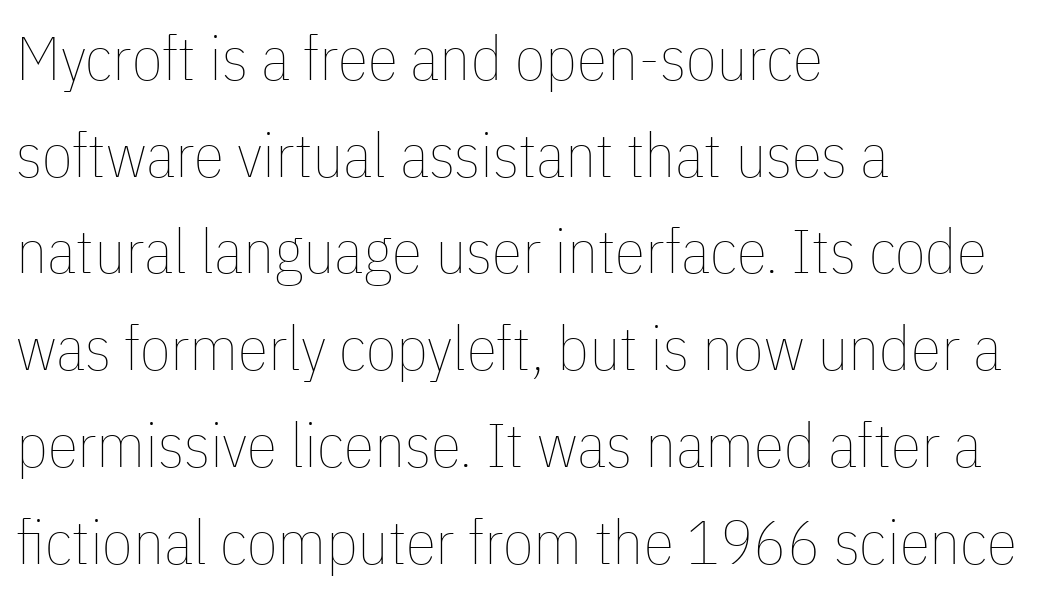
Characters follow at the spacing the type designer built in. Regarding leading, the lines here are spaced in the standard way. The letterforms sit at book weight or below. The string is rendered with underlining switched off. Note the varied advance widths — an 'i' is clearly narrower than an 'm'.
